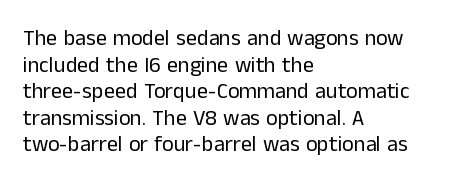
The face used here is rendered with its standard letterfit. The rag falls on the right side of this text block. The typeface has the unassuming heft of standard copy or less. Italic: no, the glyphs are upright roman.
